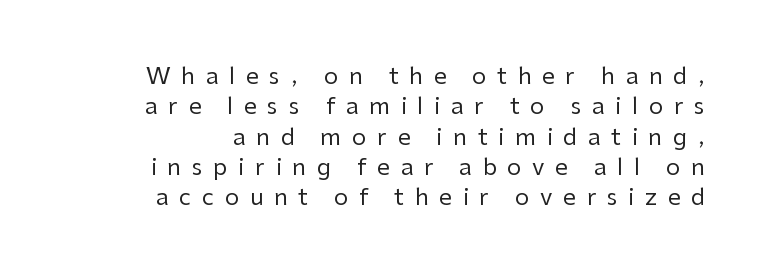
These lines are set flush right with a ragged left edge. The letterforms stand isolated, each surrounded by extra space. One glance says typical: line gaps are just what's usual. Nobody drew a line under any word here.
